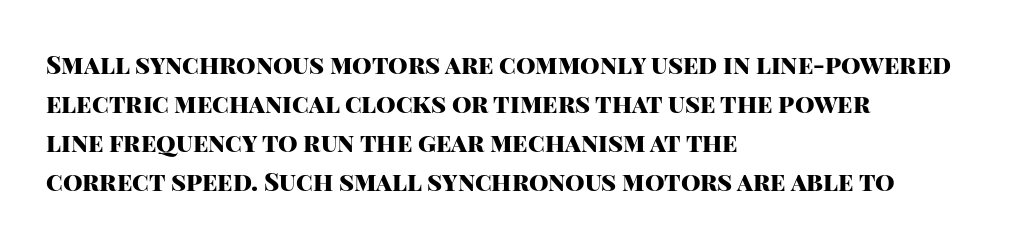
{"italic": "no", "bold": "yes", "underline": "no", "align": "left", "line_spacing": "normal", "line_spacing_ratio": 1.56, "letter_spacing": "normal", "letter_spacing_em": 0.0, "glyph_px": 25}
